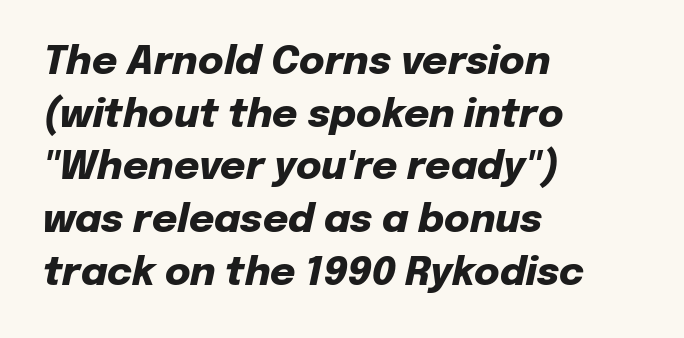
Q: Is the text bold? A: Yes.
Q: Is the text italic (slanted)? A: Yes, it leans right by about 12 degrees.
Q: Is the text underlined? A: No.
Q: How is the paragraph aligned? A: Left-aligned.
Q: Is the spacing between letters normal or unusually wide? A: Normal.
Q: Is the spacing between lines tight, normal or loose? A: Normal.
Q: Width (condensed, normal, or wide)? A: Normal.
Q: Stroke contrast? A: Low.
Q: x-height? A: Medium.
Q: Monospaced? A: No.
